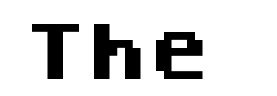
Q: Is the text bold? A: Yes.
Q: Is the text italic (slanted)? A: No, it is upright.
Q: Is the typeface a serif or a sans-serif typeface? A: Sans-serif.
Q: Is the text underlined? A: No.
Q: Is the spacing between letters normal or unusually wide? A: Normal.
Q: Width (condensed, normal, or wide)? A: Normal.
Q: Stroke contrast? A: Medium.
Q: x-height? A: Large.
Q: Monospaced? A: No.
